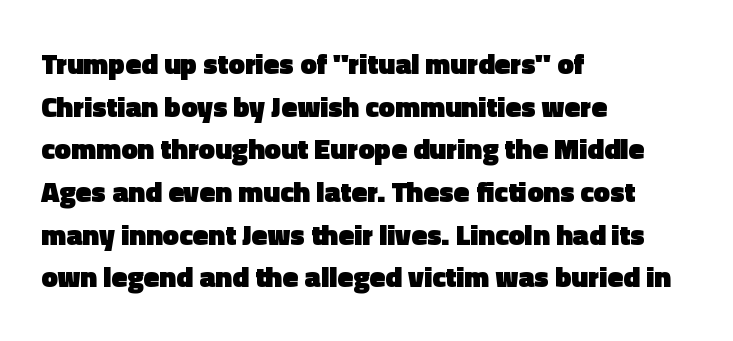
Compared with an ordinary text face, these strokes are far heavier — a full bold. Reading down the block, your eye returns to a fixed left position each line. Classification — sans serif. The string is rendered with underlining switched off. Vertically, the passage feels balanced, rows spaced as you'd expect. A typesetter would call this zero additional tracking.
